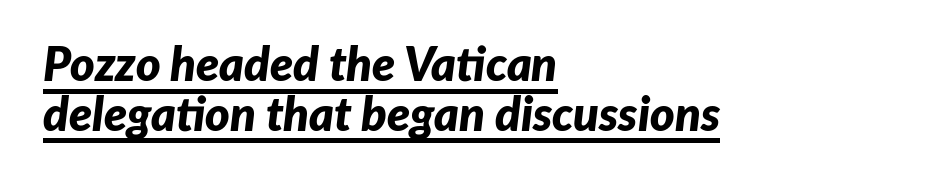
The image shows 47 px bold type, italic (leaning right); set left-aligned, tight line spacing (1.06x), normal letter spacing, underlined; low stroke contrast and a medium x-height.
